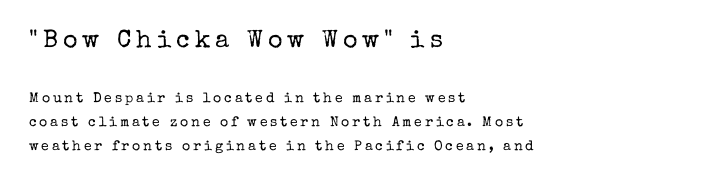
Q: Is the text bold? A: No.
Q: Is the text italic (slanted)? A: No, it is upright.
Q: Is the text underlined? A: No.
Q: How is the paragraph aligned? A: Left-aligned.
Q: Is the spacing between letters normal or unusually wide? A: Unusually wide.
Q: Which block of text is set in a larger size, the first (top) or the second (bottom)? A: The first (top) one.
